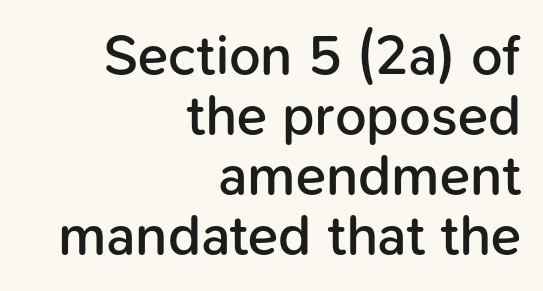
{"serif": "no", "italic": "no", "bold": "semi", "weight": "semibold", "width": "normal", "stroke_contrast": "low", "x_height": "medium", "monospaced": "no", "underline": "no", "align": "right", "line_spacing": "tight", "line_spacing_ratio": 1.07, "letter_spacing": "normal", "letter_spacing_em": 0.0, "glyph_px": 56}
